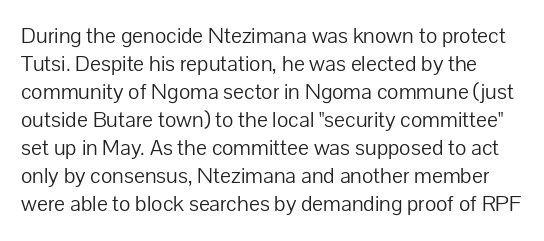
This sample uses an upright cut, with every glyph sitting square on the baseline. Nobody drew a line under any word here. Stroke thickness stays within the range of a standard reading face or lighter. Nothing unusual about the tracking: characters are spaced as the font intends.
